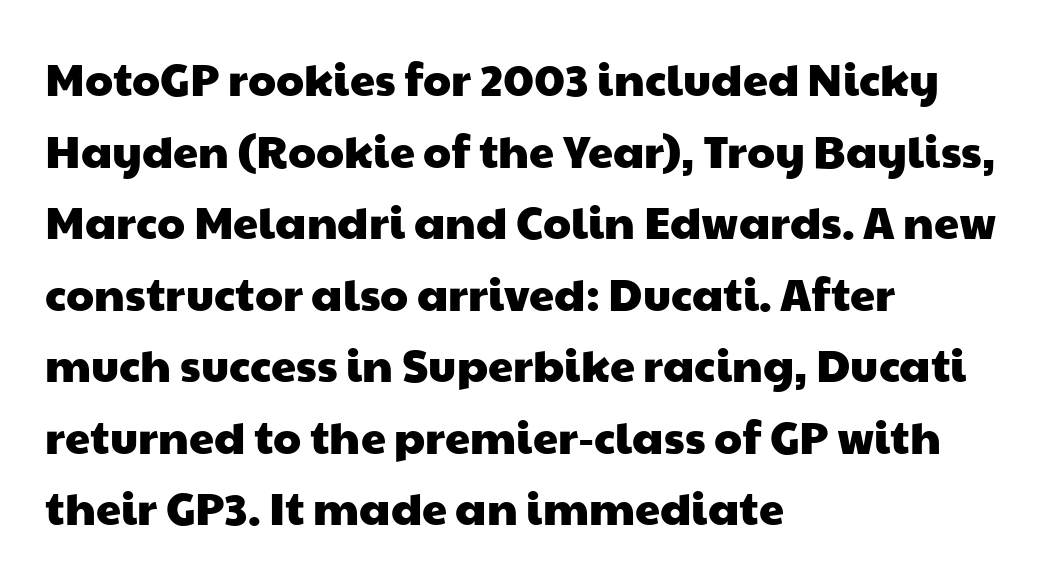
{"serif": "no", "width": "wide", "stroke_contrast": "low", "x_height": "medium", "monospaced": "no", "underline": "no", "align": "left", "line_spacing": "normal", "line_spacing_ratio": 1.59, "letter_spacing": "normal", "letter_spacing_em": 0.0, "glyph_px": 45}
